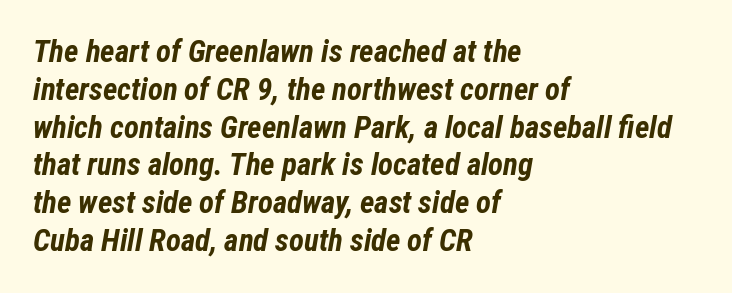
Q: Is the text bold? A: Yes.
Q: Is the text italic (slanted)? A: Yes, it leans right by about 12 degrees.
Q: Is the text underlined? A: No.
Q: How is the paragraph aligned? A: Left-aligned.
Q: Is the spacing between letters normal or unusually wide? A: Normal.
Q: Width (condensed, normal, or wide)? A: Condensed.
Q: Stroke contrast? A: Low.
Q: x-height? A: Medium.
Q: Monospaced? A: No.
